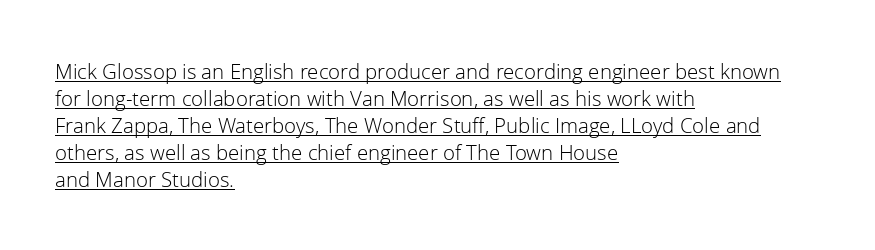
The image shows 22 px text type, upright; set left-aligned, line spacing 1.23x, normal letter spacing, underlined.
